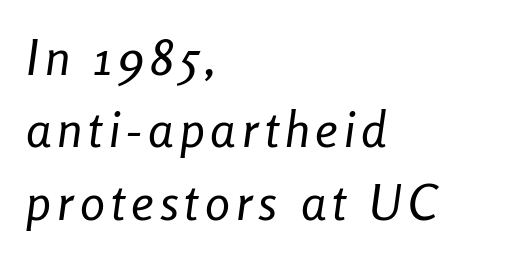
{"italic": "yes", "lean": "right", "slant_degrees": 8, "bold": "no", "weight": "regular", "width": "condensed", "stroke_contrast": "low", "x_height": "medium", "monospaced": "no", "underline": "no", "align": "left", "line_spacing": "normal", "line_spacing_ratio": 1.45, "glyph_px": 50}
